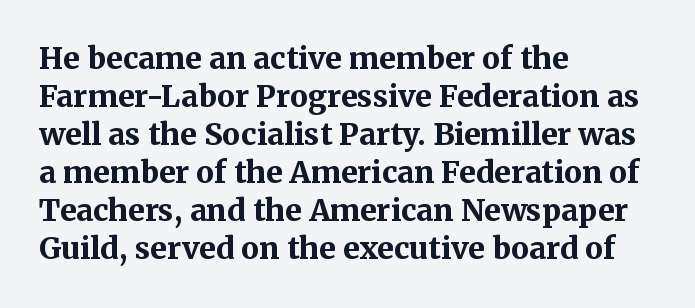
{"serif": "yes", "italic": "no", "bold": "yes", "weight": "bold", "width": "normal", "stroke_contrast": "medium", "x_height": "medium", "monospaced": "no", "underline": "no", "align": "left", "line_spacing": "normal", "line_spacing_ratio": 1.27, "letter_spacing": "normal", "letter_spacing_em": 0.0, "glyph_px": 30}
